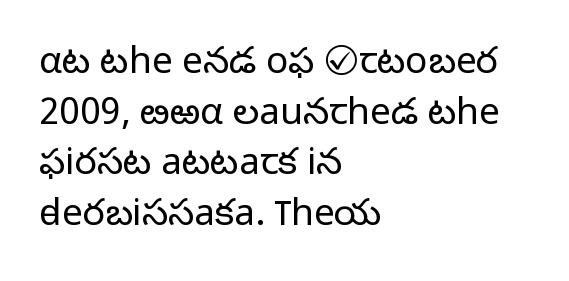
The image shows 37 px light sans-serif type, upright; set left-aligned, normal line spacing (1.37x), normal letter spacing, not underlined; low stroke contrast and a medium x-height.
